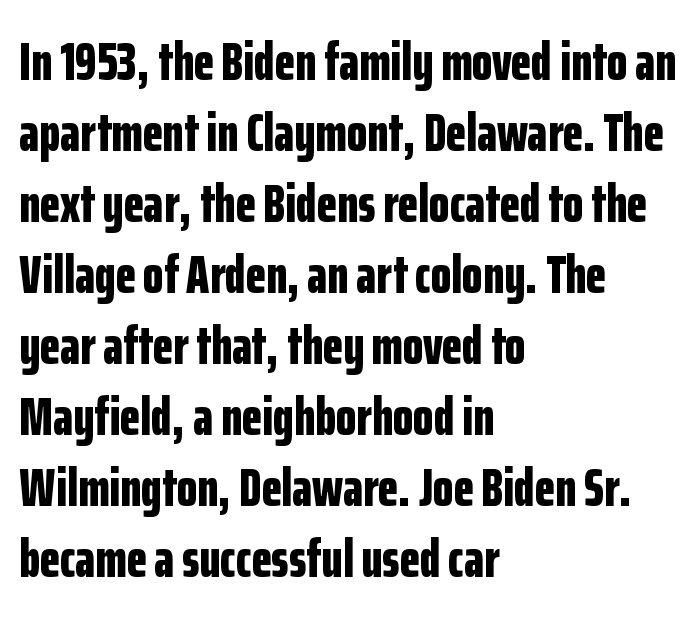
The image shows 53 px bold, condensed sans-serif type, upright; set left-aligned, normal line spacing (1.34x), normal letter spacing, not underlined; low stroke contrast and a medium x-height.
